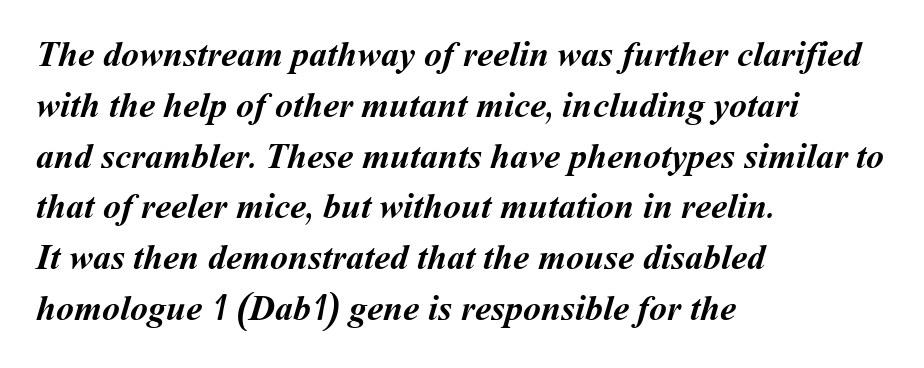
Q: Is the text bold? A: Yes.
Q: Is the text underlined? A: No.
Q: How is the paragraph aligned? A: Left-aligned.
Q: Is the spacing between letters normal or unusually wide? A: Normal.
Q: Is the spacing between lines tight, normal or loose? A: Normal.
Q: Width (condensed, normal, or wide)? A: Normal.
Q: Stroke contrast? A: Medium.
Q: x-height? A: Medium.
Q: Monospaced? A: No.
